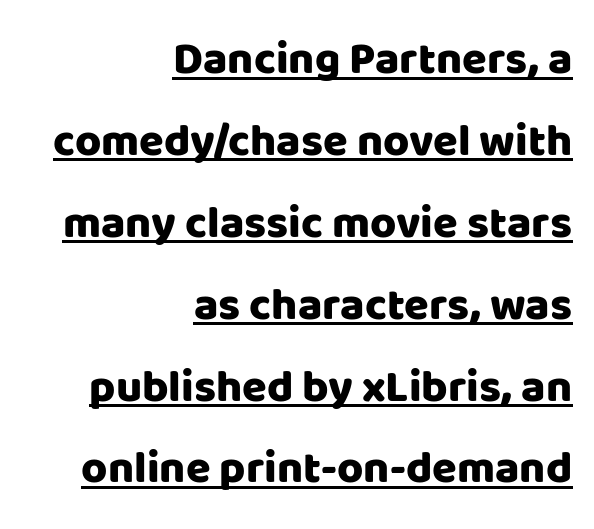
You could call the tracking neutral — neither tight nor loose. Are there feet on the stems? There aren't — it's a sans. Typeset ragged left — the right edge is the straight one. The words here are underlined. Vertical strokes here are truly vertical.
